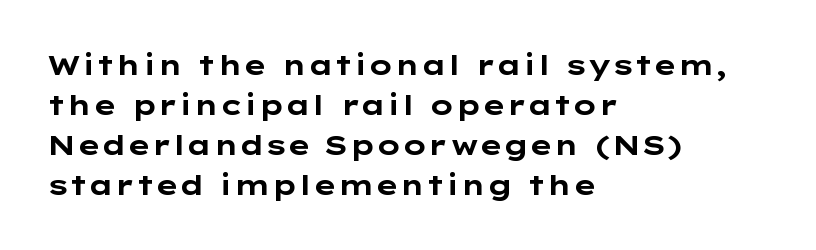
The image shows 28 px bold, wide sans-serif type, upright; set left-aligned, normal line spacing (1.43x), normal letter spacing, not underlined; low stroke contrast and a medium x-height.
